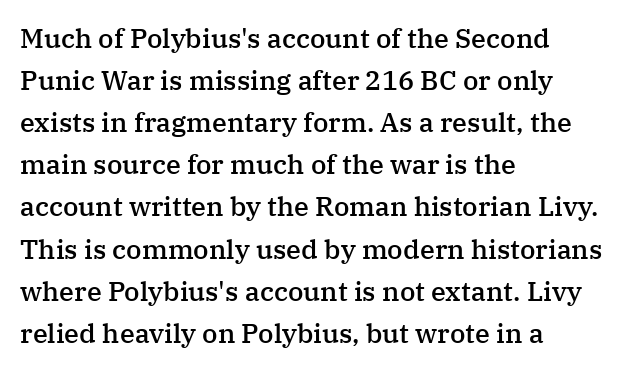
The image shows 27 px text type, upright; set left-aligned, normal line spacing (1.56x), normal letter spacing, not underlined.
